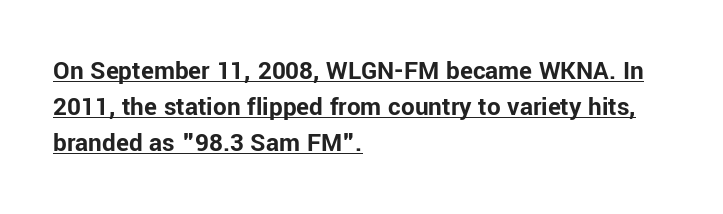
Q: Is the text bold? A: Yes.
Q: Is the text italic (slanted)? A: No, it is upright.
Q: Is the text underlined? A: Yes.
Q: How is the paragraph aligned? A: Left-aligned.
Q: Is the spacing between letters normal or unusually wide? A: Normal.
Q: Is the spacing between lines tight, normal or loose? A: Normal.
